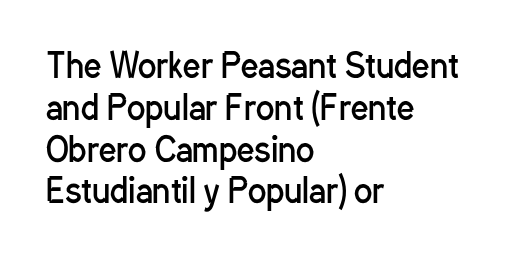
Q: Is the text bold? A: No.
Q: Is the text italic (slanted)? A: No, it is upright.
Q: Is the typeface a serif or a sans-serif typeface? A: Sans-serif.
Q: Is the text underlined? A: No.
Q: How is the paragraph aligned? A: Left-aligned.
Q: Is the spacing between letters normal or unusually wide? A: Normal.
Q: Width (condensed, normal, or wide)? A: Condensed.
Q: Stroke contrast? A: Low.
Q: x-height? A: Medium.
Q: Monospaced? A: No.
